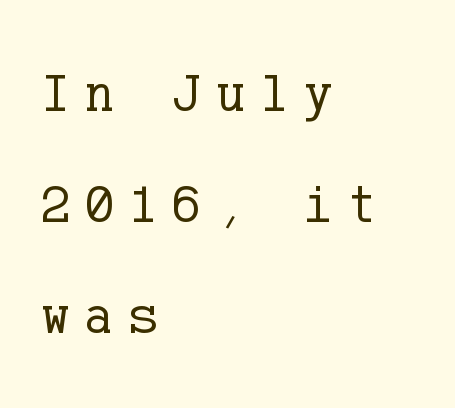
Baseline-to-baseline distance is far greater than the letter height. The compositor pushed each line to the left boundary. In terms of letterspacing, this is a distinctly airy, spread setting. Tall strokes in this sample are plumb rather than angled. Only glyphs here, with clear space below each row. Yep, those are serifs on the letters.
